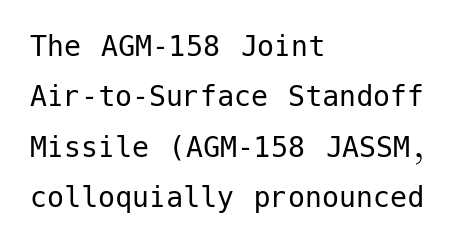
Q: Is the text bold? A: No.
Q: Is the text italic (slanted)? A: No, it is upright.
Q: Is the typeface a serif or a sans-serif typeface? A: Sans-serif.
Q: Is the text underlined? A: No.
Q: How is the paragraph aligned? A: Left-aligned.
Q: Is the spacing between letters normal or unusually wide? A: Normal.
Q: Is the spacing between lines tight, normal or loose? A: Normal.
Q: Width (condensed, normal, or wide)? A: Normal.
Q: Stroke contrast? A: Low.
Q: x-height? A: Medium.
